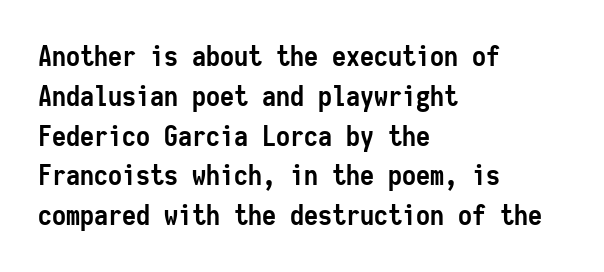
{"serif": "no", "italic": "no", "bold": "yes", "weight": "semibold", "width": "condensed", "stroke_contrast": "low", "x_height": "medium", "monospaced": "yes", "underline": "no", "align": "left", "line_spacing": "normal", "line_spacing_ratio": 1.42, "letter_spacing": "normal", "letter_spacing_em": 0.0, "glyph_px": 28}
